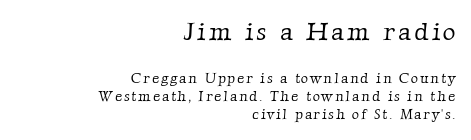
The image shows 25 px text type; set right-aligned, normal line spacing (1.31x), not underlined; the first (top) block is 1.79x larger.
